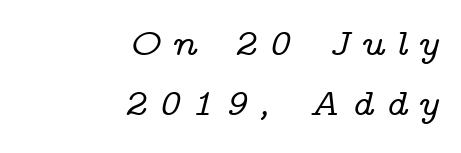
Display-style spreading of the glyphs; the letterfit is very open. These lines are rendered in a variable-pitch font. The passage shown stacks its lines at a standard gap. A bare baseline throughout the passage. Notice how the passage keeps a crisp vertical edge on the right only.
